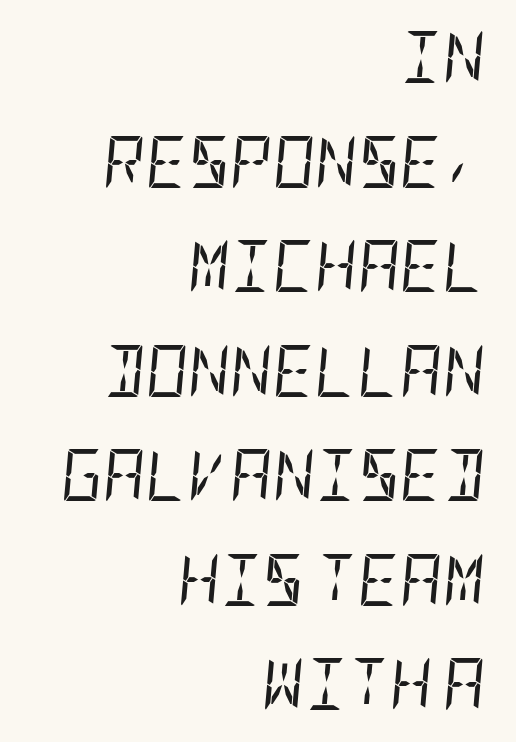
In terms of leading, this rendering errs on the spacious side. Standard letterfit; no display-style spreading of the glyphs. Is the type heavy? It reads as light-to-regular instead. The baseline area is clear. Compared with ordinary roman type, these characters are visibly tilted.
